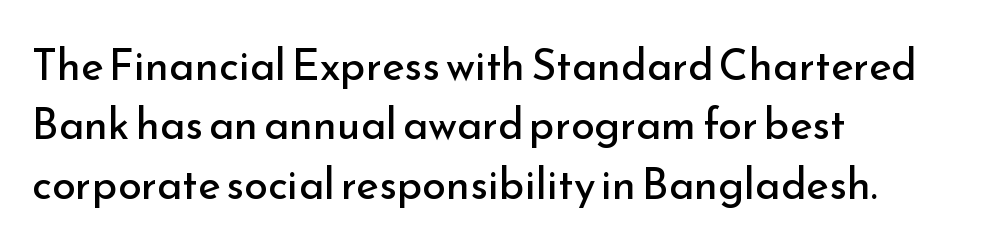
Q: Is the text bold? A: No.
Q: Is the text italic (slanted)? A: No, it is upright.
Q: Is the typeface a serif or a sans-serif typeface? A: Sans-serif.
Q: Is the text underlined? A: No.
Q: How is the paragraph aligned? A: Left-aligned.
Q: Is the spacing between letters normal or unusually wide? A: Normal.
Q: Is the spacing between lines tight, normal or loose? A: Normal.
Q: Width (condensed, normal, or wide)? A: Normal.
Q: Stroke contrast? A: Low.
Q: x-height? A: Small.
Q: Monospaced? A: No.
